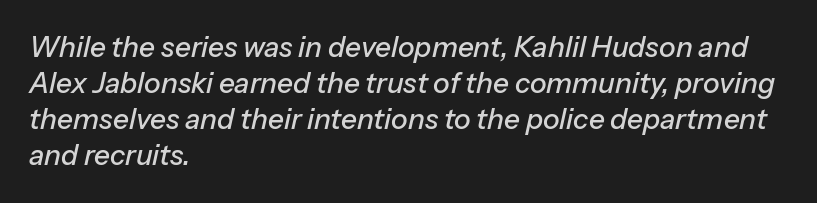
The typesetter chose a ragged-right arrangement here. In terms of letterspacing, this is plain default setting. Varying glyph widths throughout — classic text-font behaviour. Whoever set this chose a conventional vertical rhythm.
